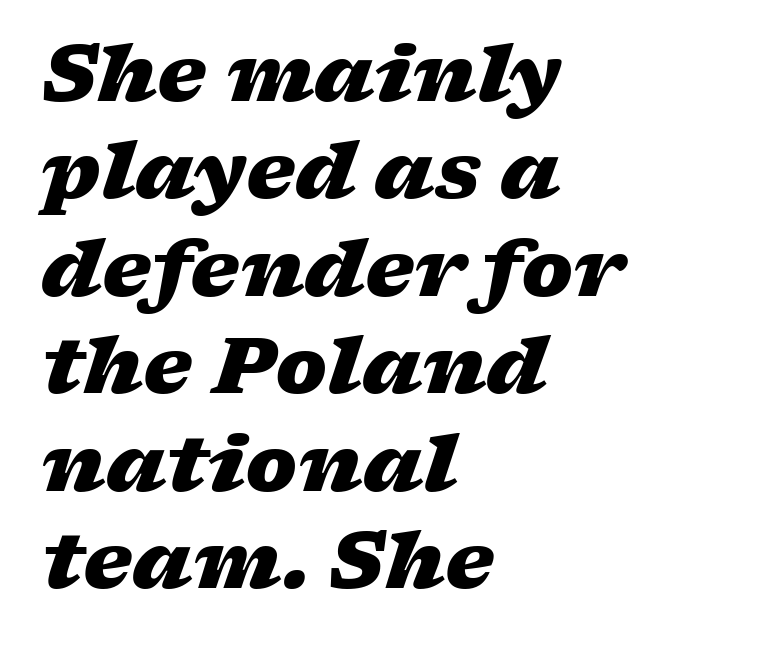
The image shows 78 px heavy, wide type, italic (leaning right); set left-aligned, normal line spacing (1.25x), normal letter spacing, not underlined; low stroke contrast and a medium x-height.
